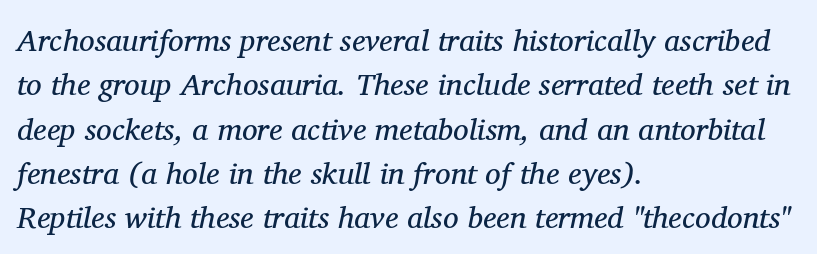
Q: Is the text bold? A: No.
Q: Is the text italic (slanted)? A: Yes, it leans right by about 11 degrees.
Q: Is the typeface a serif or a sans-serif typeface? A: Serif.
Q: Is the text underlined? A: No.
Q: How is the paragraph aligned? A: Left-aligned.
Q: Is the spacing between letters normal or unusually wide? A: Normal.
Q: Is the spacing between lines tight, normal or loose? A: Normal.
Q: Width (condensed, normal, or wide)? A: Normal.
Q: Stroke contrast? A: Medium.
Q: x-height? A: Medium.
Q: Monospaced? A: No.
